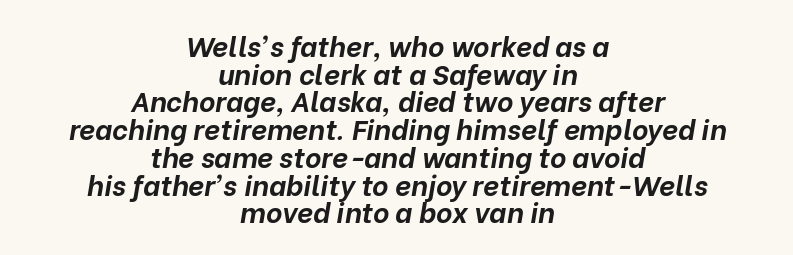
Q: Is the text bold? A: Yes.
Q: Is the text italic (slanted)? A: Yes, it leans right by about 10 degrees.
Q: Is the text underlined? A: No.
Q: How is the paragraph aligned? A: Centered.
Q: Is the spacing between letters normal or unusually wide? A: Normal.
Q: Is the spacing between lines tight, normal or loose? A: Tight.
Q: Width (condensed, normal, or wide)? A: Normal.
Q: Stroke contrast? A: Low.
Q: x-height? A: Medium.
Q: Monospaced? A: No.
